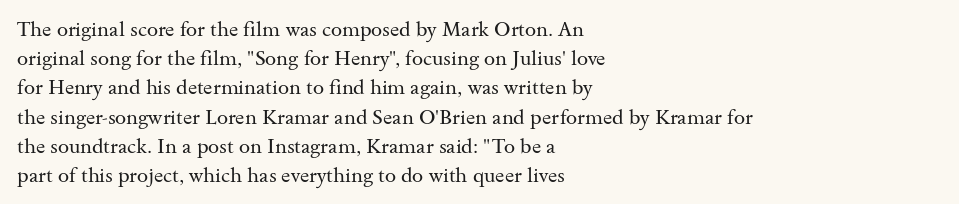
Q: Is the text bold? A: No.
Q: Is the text italic (slanted)? A: No, it is upright.
Q: Is the text underlined? A: No.
Q: How is the paragraph aligned? A: Left-aligned.
Q: Is the spacing between letters normal or unusually wide? A: Normal.
Q: Is the spacing between lines tight, normal or loose? A: Normal.
